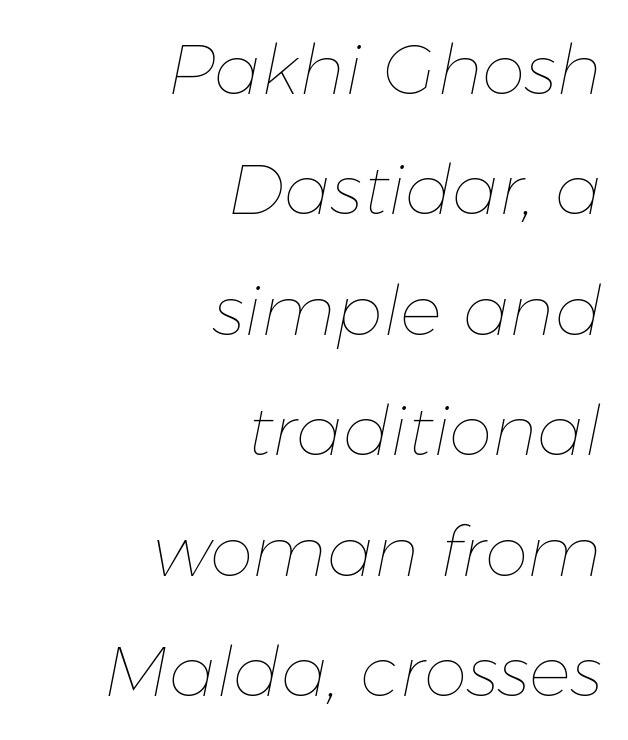
The typesetter chose a ragged-left arrangement here. The text carries the slant typical of an italic or oblique font. The face used here is proportionally spaced, like ordinary book or web type. Is the type heavy? It reads as light-to-regular instead. Characters follow at the spacing the type designer built in. The gap between lines stays unmarked.
